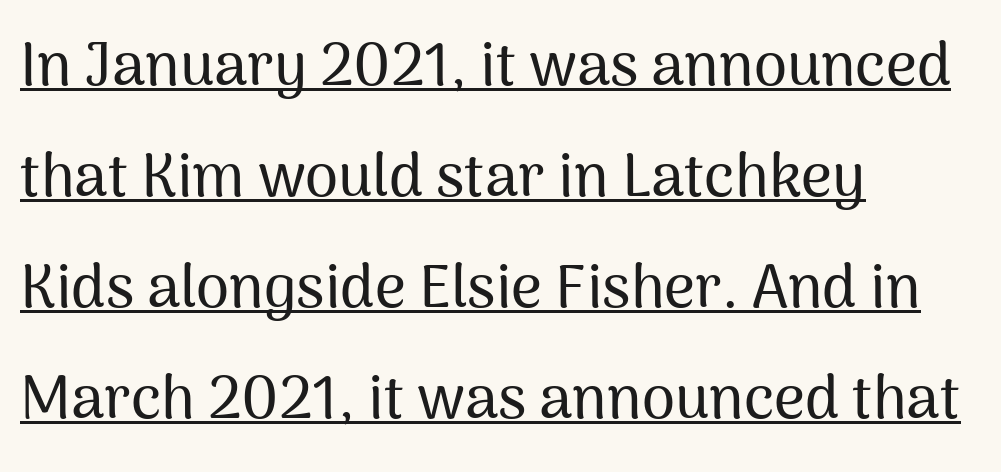
Q: Is the text italic (slanted)? A: No, it is upright.
Q: Is the typeface a serif or a sans-serif typeface? A: Sans-serif.
Q: Is the text underlined? A: Yes.
Q: How is the paragraph aligned? A: Left-aligned.
Q: Is the spacing between letters normal or unusually wide? A: Normal.
Q: Width (condensed, normal, or wide)? A: Normal.
Q: Stroke contrast? A: Medium.
Q: x-height? A: Medium.
Q: Monospaced? A: No.
